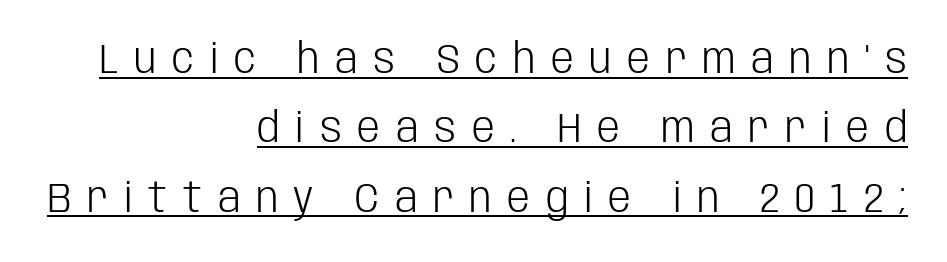
{"serif": "no", "italic": "no", "bold": "no", "weight": "light", "width": "condensed", "stroke_contrast": "low", "x_height": "large", "monospaced": "no", "underline": "yes", "align": "right", "line_spacing": "normal", "line_spacing_ratio": 1.69, "letter_spacing": "wide", "letter_spacing_em": 0.38, "glyph_px": 41}
